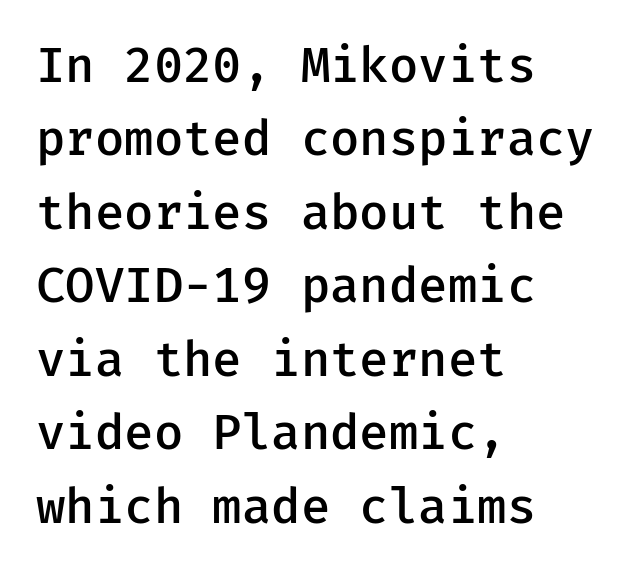
{"serif": "no", "italic": "no", "bold": "semi", "weight": "semibold", "width": "normal", "stroke_contrast": "low", "x_height": "medium", "underline": "no", "align": "left", "line_spacing": "normal", "line_spacing_ratio": 1.5, "letter_spacing": "normal", "letter_spacing_em": 0.0, "glyph_px": 49}
